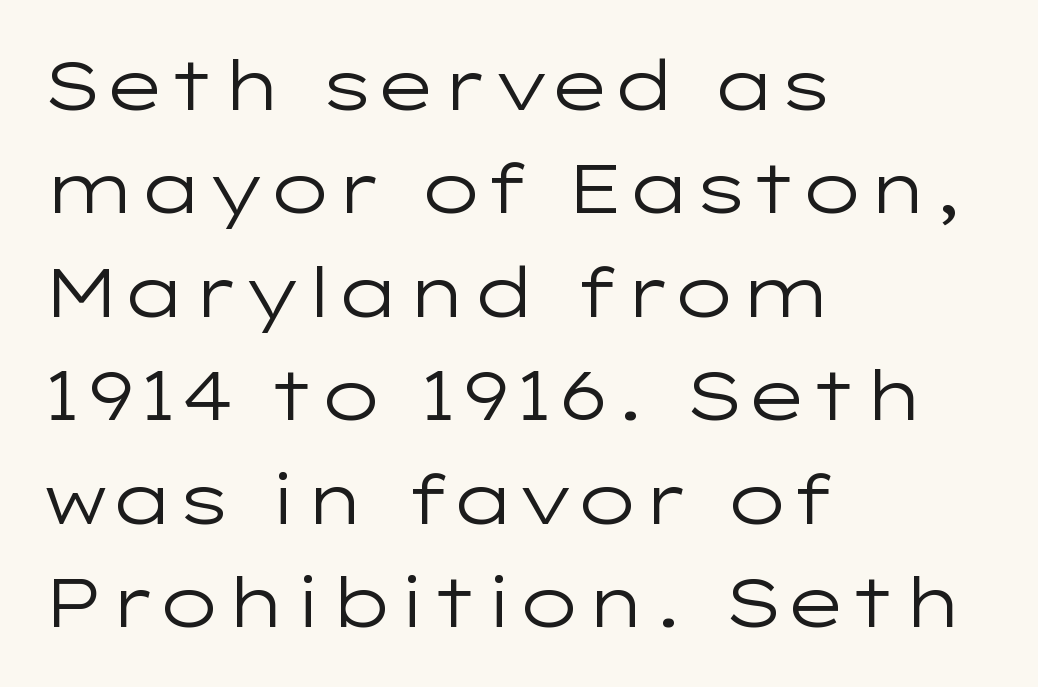
Q: Is the text bold? A: No.
Q: Is the text italic (slanted)? A: No, it is upright.
Q: Is the typeface a serif or a sans-serif typeface? A: Sans-serif.
Q: Is the text underlined? A: No.
Q: How is the paragraph aligned? A: Left-aligned.
Q: Is the spacing between letters normal or unusually wide? A: Normal.
Q: Is the spacing between lines tight, normal or loose? A: Normal.
Q: Width (condensed, normal, or wide)? A: Wide.
Q: Stroke contrast? A: Low.
Q: x-height? A: Medium.
Q: Monospaced? A: No.
